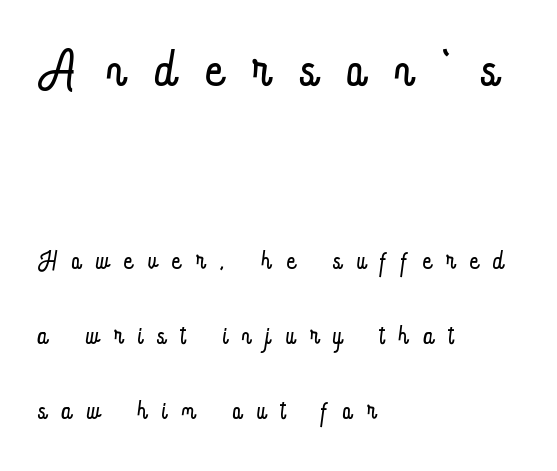
Type without underlining. Compared with a typical body face, this is equally light or lighter still. Large over small — that's the arrangement of the two blocks here. Short note: letters widely spaced. The rag falls on the right side of this text block. Think of a printed novel: that variable character pitch is what you see here.
